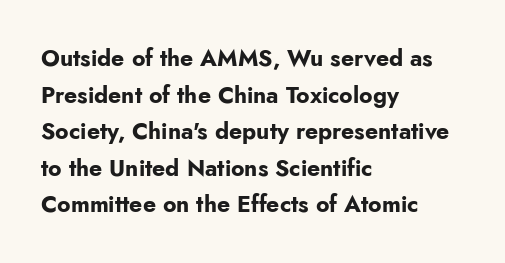
The image shows 23 px bold type, upright; set left-aligned, normal line spacing (1.59x), normal letter spacing, not underlined.
